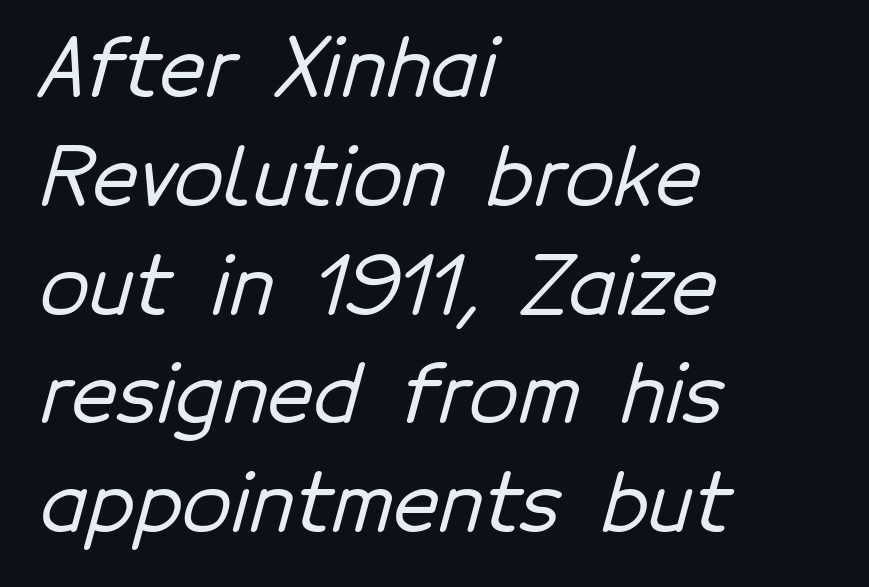
{"serif": "no", "width": "normal", "stroke_contrast": "low", "x_height": "medium", "monospaced": "no", "underline": "no", "align": "left", "line_spacing": "normal", "line_spacing_ratio": 1.36, "letter_spacing": "normal", "letter_spacing_em": 0.0, "glyph_px": 80}
